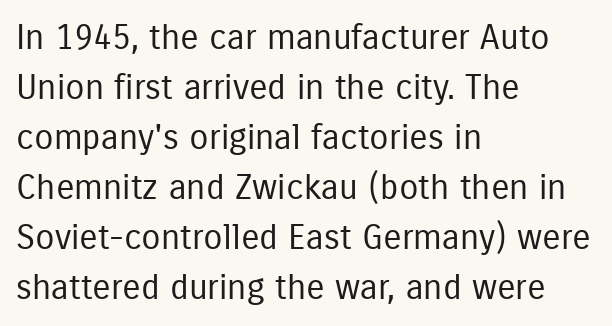
{"serif": "no", "italic": "no", "bold": "no", "weight": "regular", "width": "condensed", "stroke_contrast": "low", "x_height": "medium", "monospaced": "no", "underline": "no", "align": "left", "line_spacing": "normal", "line_spacing_ratio": 1.43, "letter_spacing": "normal", "letter_spacing_em": 0.0, "glyph_px": 35}
